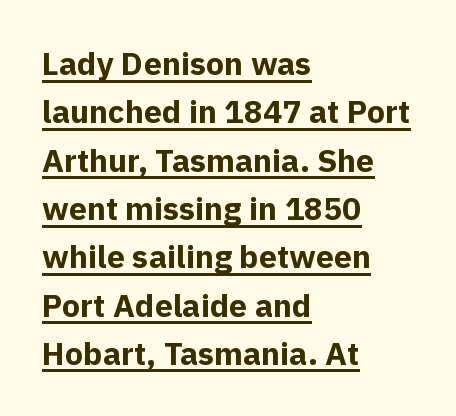
Compared with undecorated copy, this sample adds a rule below the words. The gaps between neighbouring characters are ordinary and unremarkable. Compared with typical paragraphs, the rows here are spaced about the same. A typesetter would call this proportional, since set widths differ per character. This is the regular roman posture of the typeface.
